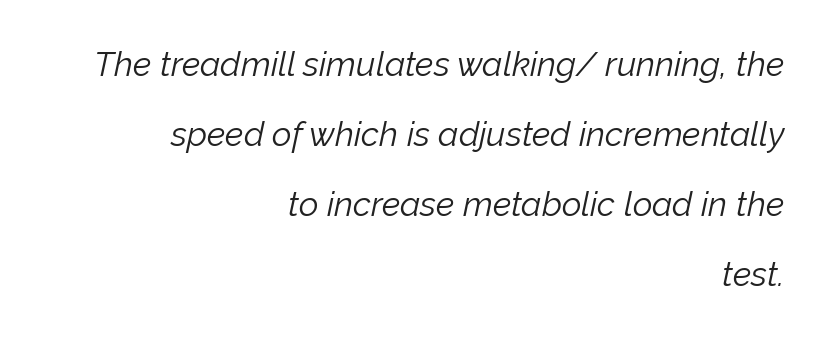
Q: Is the text bold? A: No.
Q: Is the text italic (slanted)? A: Yes, it leans right by about 12 degrees.
Q: Is the text underlined? A: No.
Q: How is the paragraph aligned? A: Right-aligned.
Q: Is the spacing between letters normal or unusually wide? A: Normal.
Q: Is the spacing between lines tight, normal or loose? A: Loose.
Q: Width (condensed, normal, or wide)? A: Normal.
Q: Stroke contrast? A: Low.
Q: x-height? A: Medium.
Q: Monospaced? A: No.
